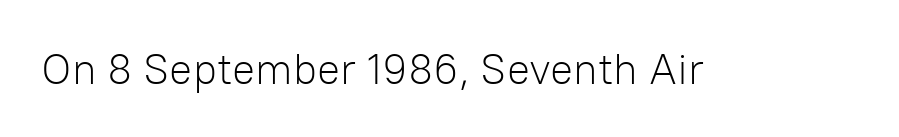
The image shows 43 px light sans-serif type, upright; set normal letter spacing, not underlined; low stroke contrast and a medium x-height.
